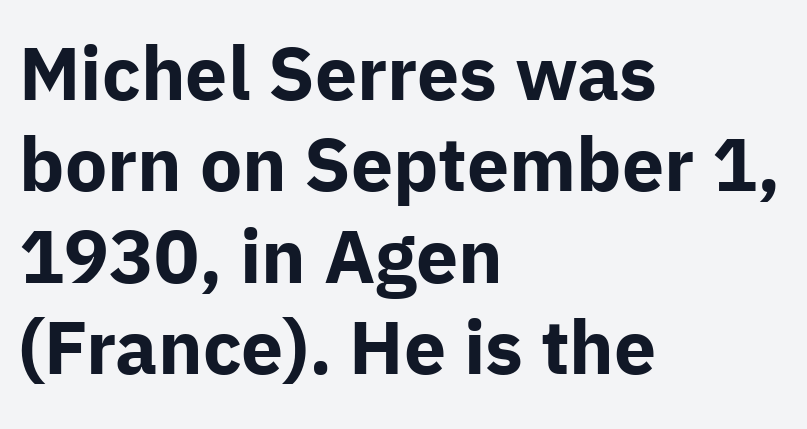
The passage shown is typed in a proportional face where columns would drift. Look at the tracking — it's just the regular setting, nothing added. Posture: upright roman. Observe the absence of serifs on each vertical stroke in this sample.
